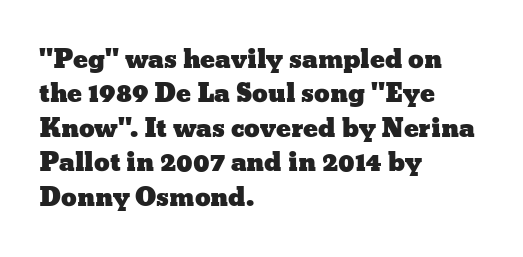
{"italic": "no", "underline": "no", "align": "left", "line_spacing": "normal", "line_spacing_ratio": 1.38, "letter_spacing": "normal", "letter_spacing_em": 0.0, "glyph_px": 25}
